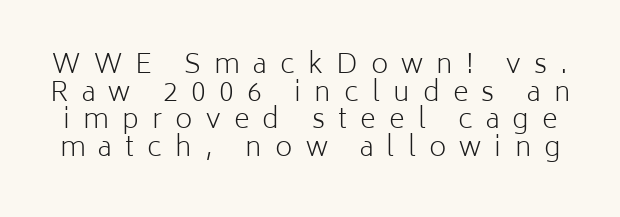
{"italic": "no", "bold": "no", "underline": "no", "line_spacing": "tight", "line_spacing_ratio": 1.02, "letter_spacing": "wide", "letter_spacing_em": 0.49, "glyph_px": 27}
